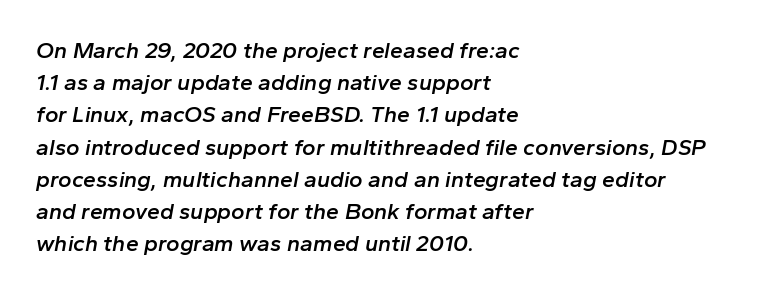
{"italic": "yes", "lean": "right", "slant_degrees": 10, "bold": "semi", "underline": "no", "align": "left", "line_spacing": "normal", "line_spacing_ratio": 1.4, "letter_spacing": "normal", "letter_spacing_em": 0.0, "glyph_px": 23}
